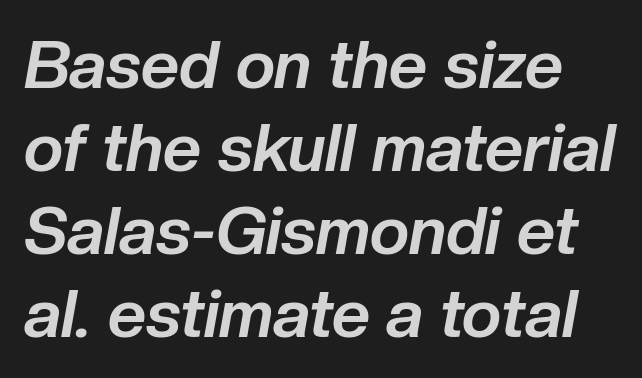
Set as a true bold cut, around the 700 mark. Bare-footed words on every line. Honestly, the letter spacing is just normal — you wouldn't notice it. The letters are slanted; this is an italic face.
